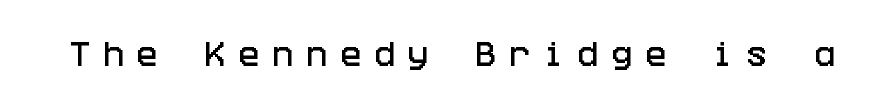
Examine the stroke ends and you'll find no serifs. Letters rest on an invisible, unmarked baseline. Tracking here is generous; glyphs stand well apart from one another. Does the lettering tilt? It doesn't — this is upright.
